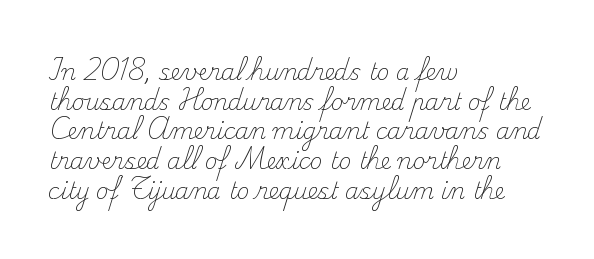
The image shows 22 px text type; set left-aligned, normal line spacing (1.35x), normal letter spacing, not underlined.
